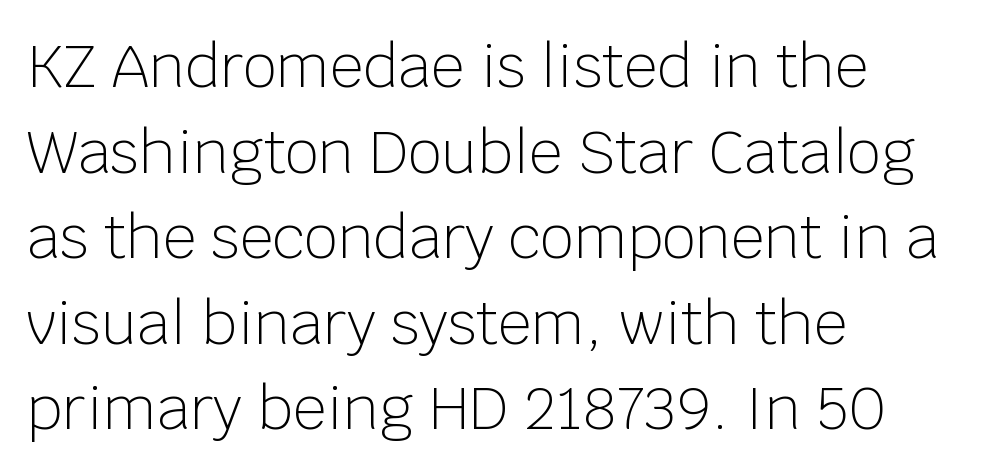
The image shows 59 px light sans-serif type, upright; set left-aligned, normal line spacing (1.45x), normal letter spacing, not underlined; low stroke contrast and a large x-height.
